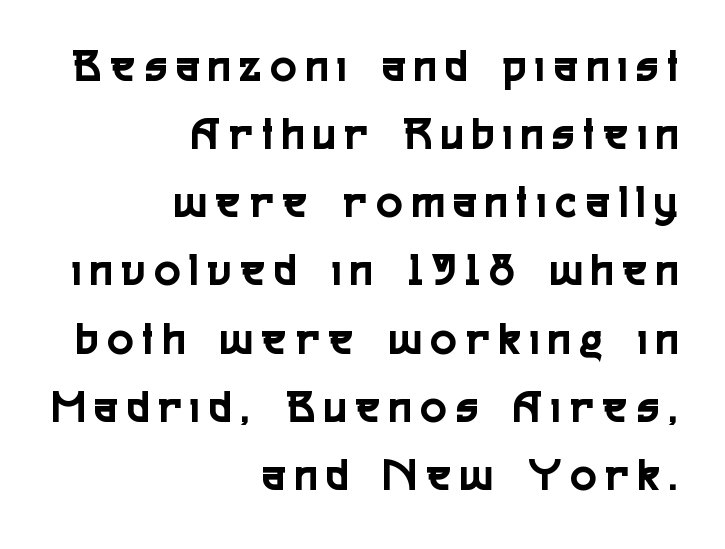
Is the letter spacing exaggerated? Yes — the characters are pushed far apart. Vertical strokes here are truly vertical. Beneath every word, the page is bare. The paragraph shown leans on its right margin. Each letter keeps its own natural width here, so spacing adapts to shape.
